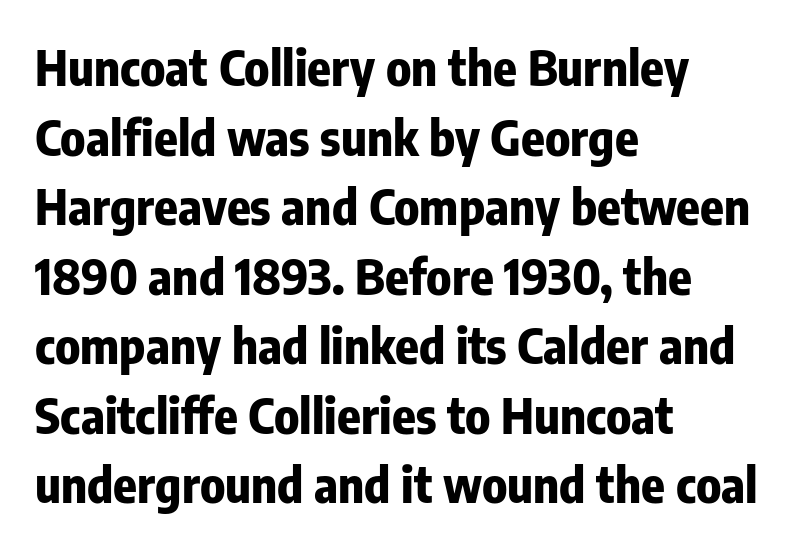
{"serif": "no", "italic": "no", "bold": "yes", "weight": "bold", "width": "condensed", "stroke_contrast": "low", "x_height": "medium", "monospaced": "no", "underline": "no", "align": "left", "line_spacing": "normal", "line_spacing_ratio": 1.42, "letter_spacing": "normal", "letter_spacing_em": 0.0, "glyph_px": 49}
